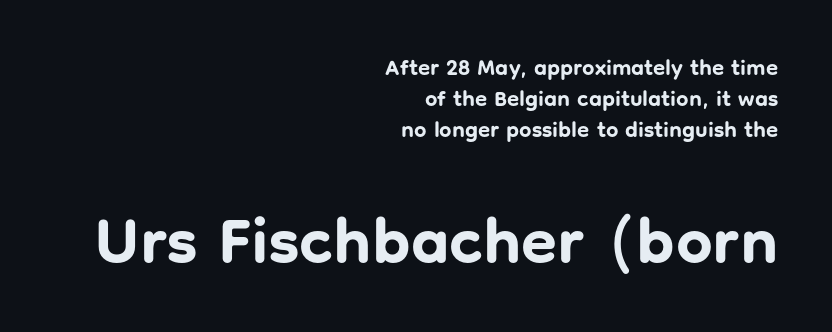
Spacing between characters is what you'd get straight out of the box. Stroke terminals: plain, sans-serif. The passage shown is not underscored anywhere. What's the leading like? Ordinary, nothing unusual.
